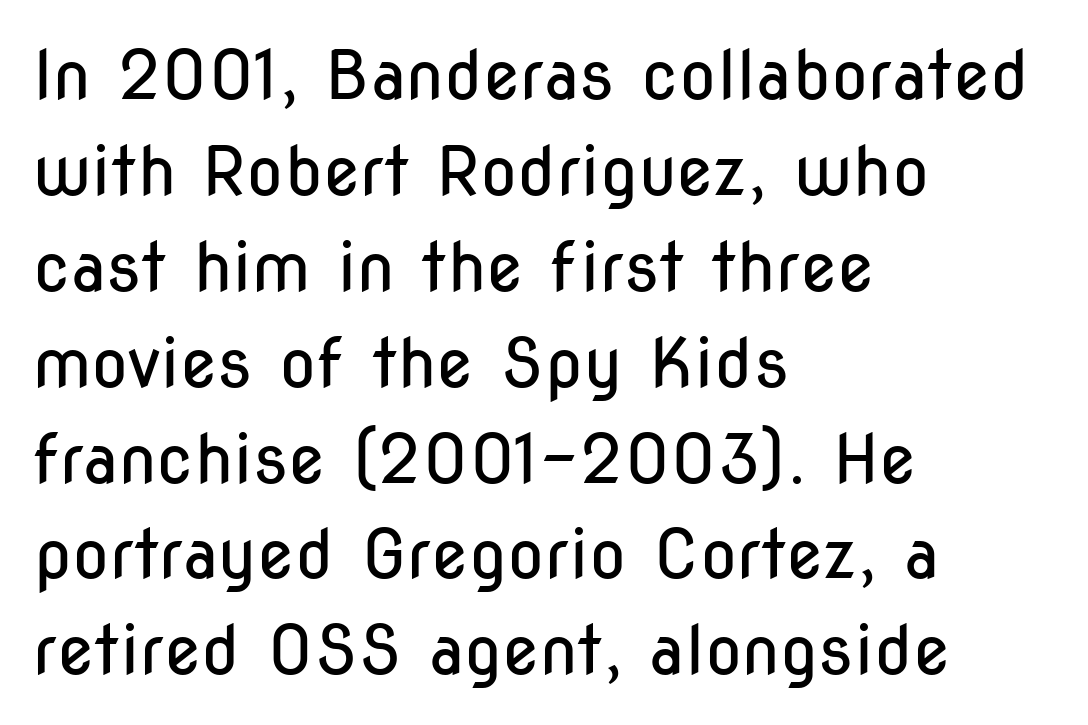
Does the lettering tilt? It doesn't — this is upright. Which margin do the lines hug? The left one — the right edge is uneven. Counters stay open thanks to moderate or lighter strokes. Examine the stroke ends and you'll find no serifs. Descender tails drop into unmarked territory. The line-height multiplier appears to be the usual default.
